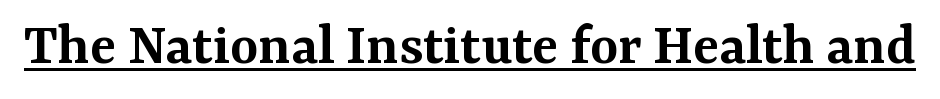
{"serif": "yes", "italic": "no", "bold": "semi", "weight": "semibold", "width": "normal", "stroke_contrast": "medium", "x_height": "medium", "monospaced": "no", "underline": "yes", "letter_spacing": "normal", "letter_spacing_em": 0.0, "glyph_px": 60}
